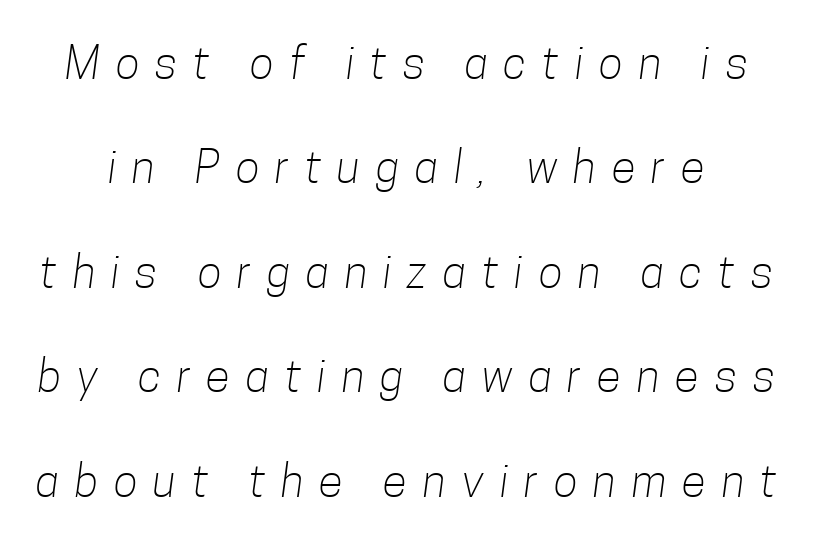
{"serif": "no", "bold": "no", "weight": "light", "width": "condensed", "stroke_contrast": "low", "x_height": "medium", "monospaced": "no", "underline": "no", "line_spacing": "loose", "line_spacing_ratio": 2.32, "letter_spacing": "wide", "letter_spacing_em": 0.35, "glyph_px": 45}
